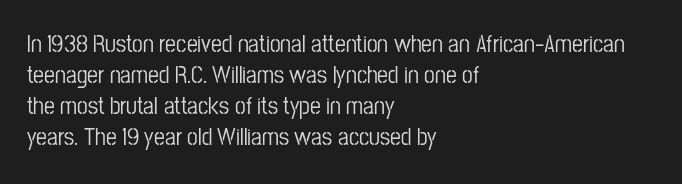
The image shows 24 px text type, upright; set left-aligned, normal line spacing (1.29x), normal letter spacing, not underlined.
